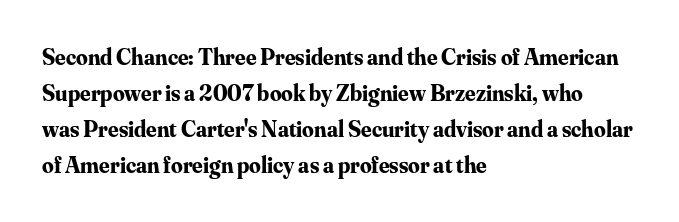
The image shows 23 px bold type, upright; set left-aligned, normal line spacing (1.57x), normal letter spacing, not underlined.
